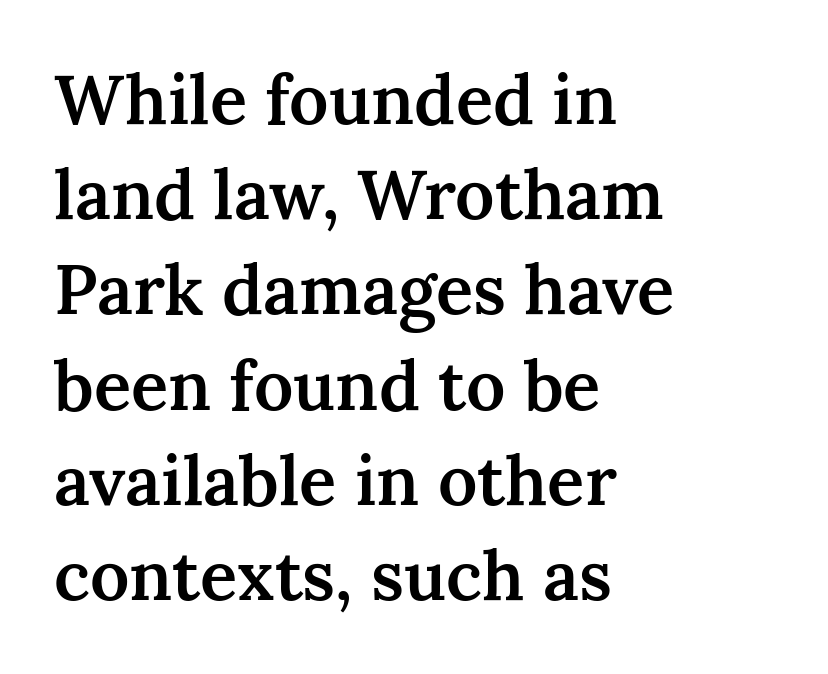
{"serif": "yes", "italic": "no", "bold": "semi", "weight": "semibold", "width": "normal", "stroke_contrast": "medium", "x_height": "medium", "monospaced": "no", "underline": "no", "align": "left", "line_spacing": "normal", "line_spacing_ratio": 1.38, "letter_spacing": "normal", "letter_spacing_em": 0.0, "glyph_px": 69}
